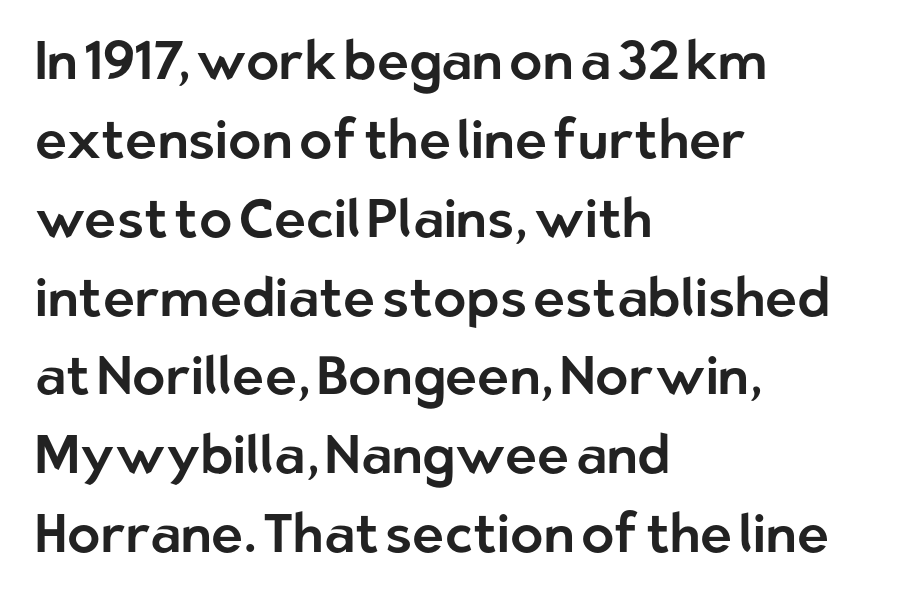
The image shows 54 px sans-serif type, upright; set left-aligned, normal line spacing (1.46x), normal letter spacing, not underlined; low stroke contrast and a medium x-height.
